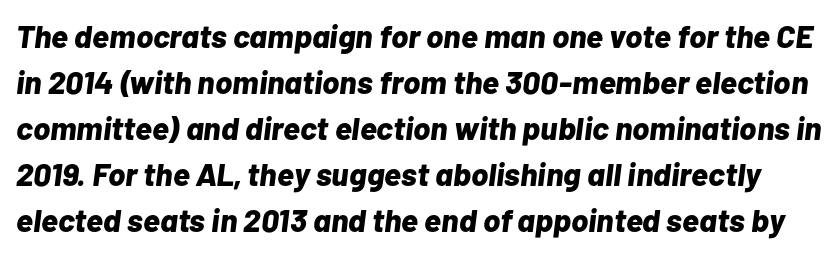
The image shows 32 px bold type, italic (leaning right); set normal line spacing (1.44x), normal letter spacing, not underlined; low stroke contrast and a medium x-height.
